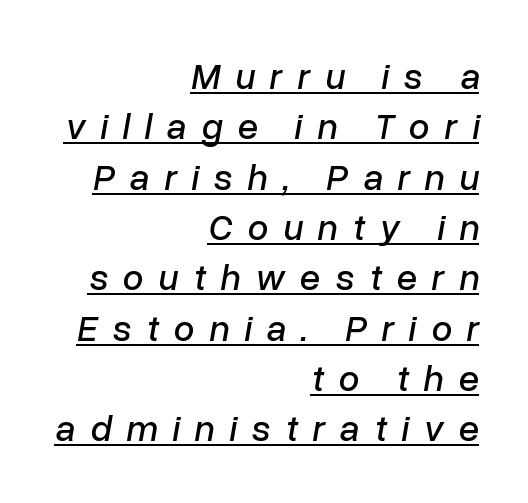
You can see a thin bar hugging the bottom of the glyphs. The glyphs look as if they've been sheared to an angle. Rows of type keep a routine distance in the vertical direction. Caption: multi-line text, flush right, ragged left. The face used here is proportionally spaced, like ordinary book or web type. Does extra space separate the letters? Yes, quite a lot of it.
